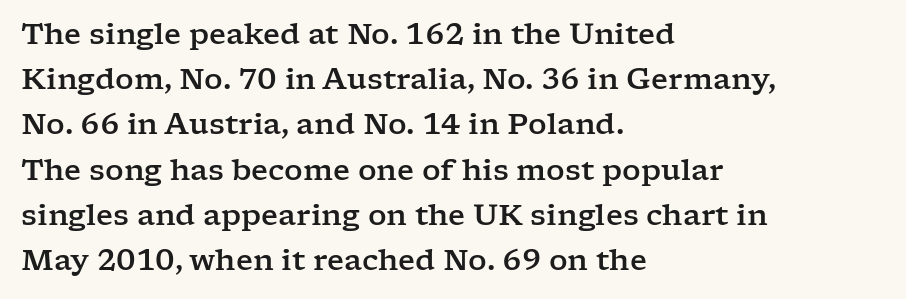
Q: Is the text italic (slanted)? A: No, it is upright.
Q: Is the typeface a serif or a sans-serif typeface? A: Serif.
Q: Is the text underlined? A: No.
Q: How is the paragraph aligned? A: Left-aligned.
Q: Is the spacing between letters normal or unusually wide? A: Normal.
Q: Is the spacing between lines tight, normal or loose? A: Normal.
Q: Width (condensed, normal, or wide)? A: Wide.
Q: Stroke contrast? A: Low.
Q: x-height? A: Medium.
Q: Monospaced? A: No.
